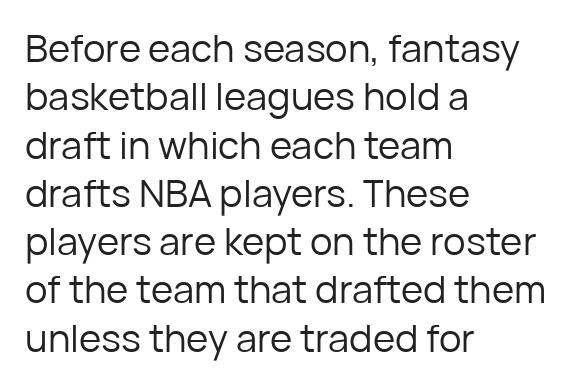
The lines in this sample share a left origin and differ only in where they stop. Counters stay open thanks to moderate or lighter strokes. Examine the stroke ends and you'll find no serifs. Caption: standard tracking, unaltered. The space beneath each line is pristine and unruled.
